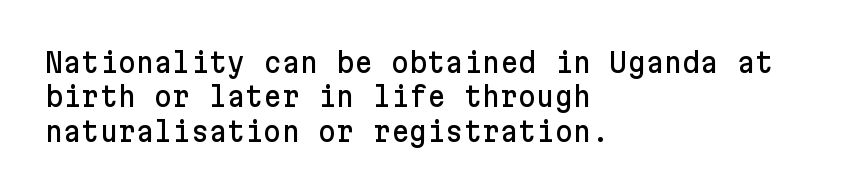
{"serif": "no", "italic": "no", "width": "normal", "stroke_contrast": "low", "x_height": "medium", "underline": "no", "align": "left", "line_spacing_ratio": 1.23, "letter_spacing": "normal", "letter_spacing_em": 0.0, "glyph_px": 28}
